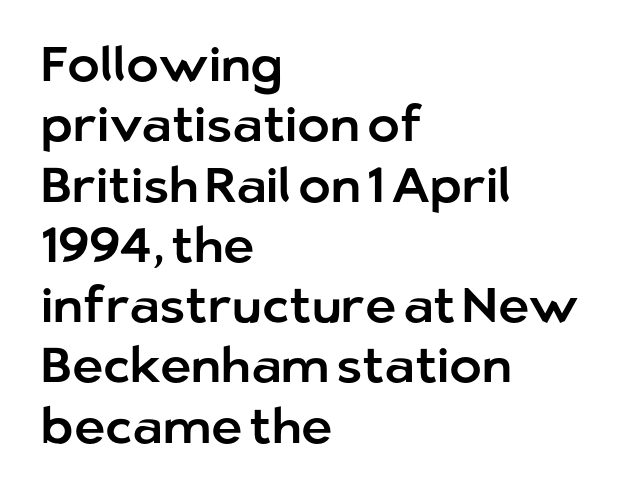
The image shows 49 px sans-serif type, upright; set left-aligned, line spacing 1.23x, normal letter spacing, not underlined; low stroke contrast and a medium x-height.
